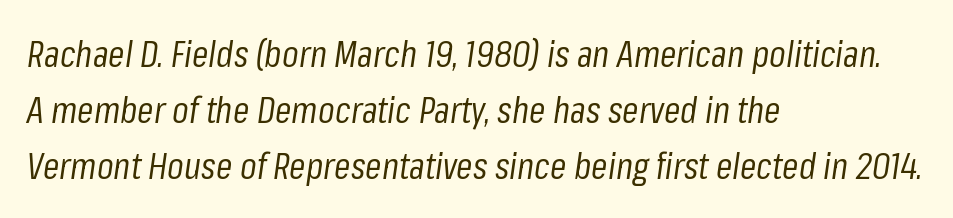
The face used here is proportionally spaced, like ordinary book or web type. The letters are slanted; this is an italic face. The characters are drawn with everyday or finer stroke widths. A typesetter would call this zero additional tracking. Honestly, there is no underline to notice here at all. In CSS terms this would be text-align: left.
